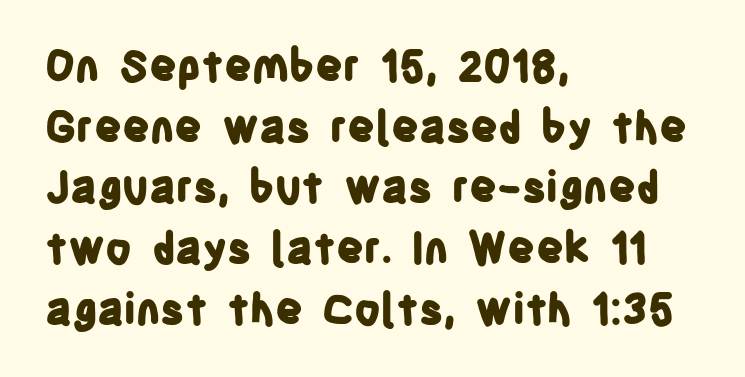
Q: Is the text bold? A: Yes.
Q: Is the text italic (slanted)? A: No, it is upright.
Q: Is the typeface a serif or a sans-serif typeface? A: Sans-serif.
Q: Is the text underlined? A: No.
Q: How is the paragraph aligned? A: Left-aligned.
Q: Is the spacing between letters normal or unusually wide? A: Normal.
Q: Is the spacing between lines tight, normal or loose? A: Normal.
Q: Width (condensed, normal, or wide)? A: Condensed.
Q: Stroke contrast? A: Low.
Q: x-height? A: Large.
Q: Monospaced? A: No.
